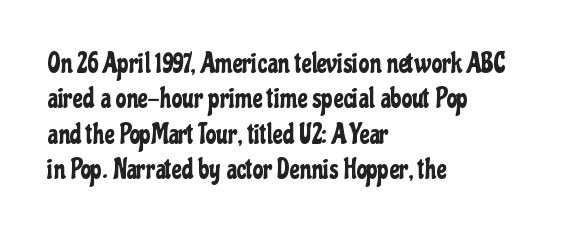
{"italic": "no", "underline": "no", "align": "left", "line_spacing": "normal", "line_spacing_ratio": 1.31, "letter_spacing": "normal", "letter_spacing_em": 0.0, "glyph_px": 27}
